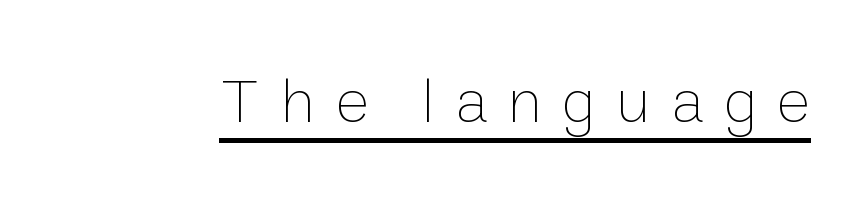
The image shows 64 px thin type, upright; set unusually wide letter spacing (+0.32 em), underlined; low stroke contrast and a medium x-height.
